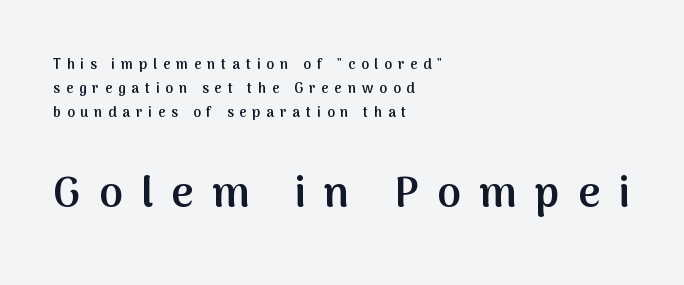
Q: Is the text bold? A: Semi-bold.
Q: Is the text italic (slanted)? A: No, it is upright.
Q: Is the typeface a serif or a sans-serif typeface? A: Sans-serif.
Q: Is the text underlined? A: No.
Q: How is the paragraph aligned? A: Left-aligned.
Q: Is the spacing between letters normal or unusually wide? A: Unusually wide.
Q: Which block of text is set in a larger size, the first (top) or the second (bottom)? A: The second (bottom) one.
Q: Width (condensed, normal, or wide)? A: Normal.
Q: Stroke contrast? A: Medium.
Q: x-height? A: Medium.
Q: Monospaced? A: No.
